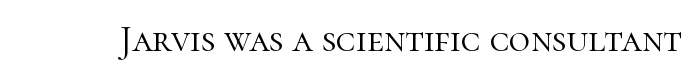
Looks like regular typesetting: each glyph gets only the width it needs. The type is set solid horizontally, with unmodified tracking. In terms of posture, this sample is upright. The typeface chosen for these lines features serifs. The baseline area is clear. Stroke mass is kept to a normal reading level or below.
